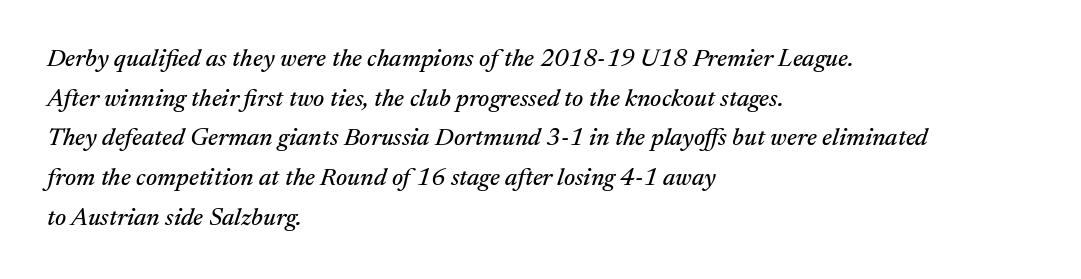
{"italic": "yes", "lean": "right", "slant_degrees": 17, "underline": "no", "align": "left", "line_spacing": "normal", "line_spacing_ratio": 1.59, "letter_spacing": "normal", "letter_spacing_em": 0.0, "glyph_px": 25}
